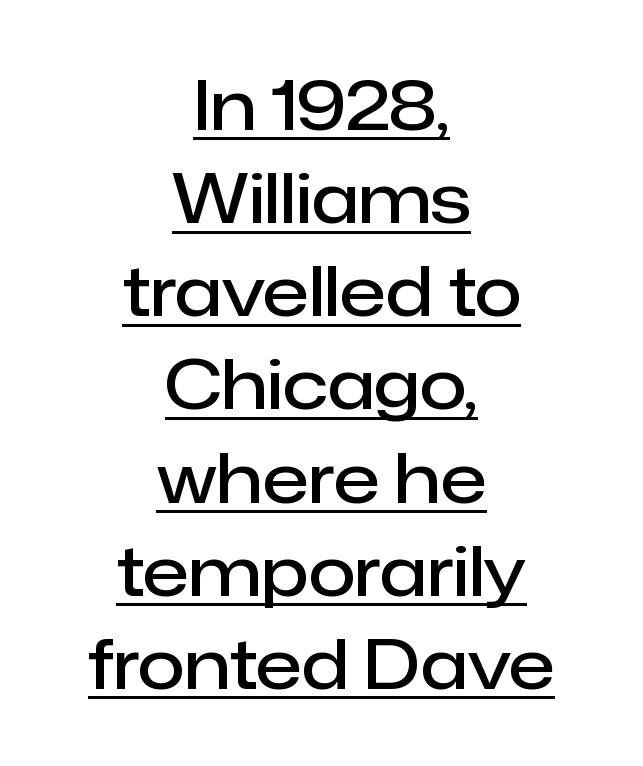
The image shows 69 px semibold sans-serif type, upright; set centered, normal line spacing (1.35x), normal letter spacing, underlined; low stroke contrast and a medium x-height.
